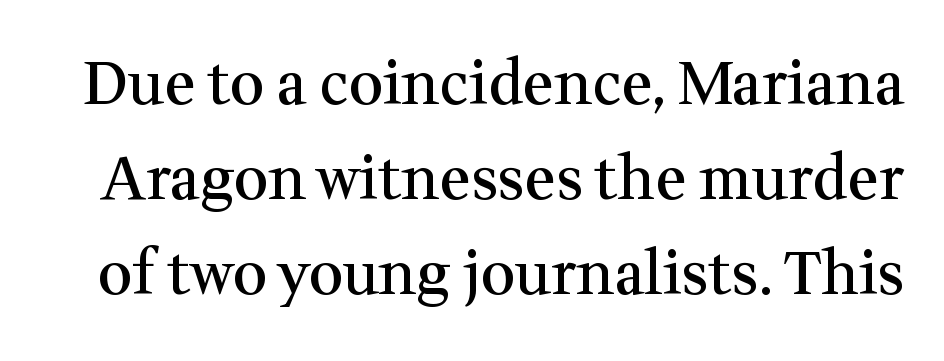
Q: Is the text bold? A: Semi-bold.
Q: Is the text italic (slanted)? A: No, it is upright.
Q: Is the typeface a serif or a sans-serif typeface? A: Serif.
Q: Is the text underlined? A: No.
Q: Is the spacing between letters normal or unusually wide? A: Normal.
Q: Is the spacing between lines tight, normal or loose? A: Normal.
Q: Width (condensed, normal, or wide)? A: Normal.
Q: Stroke contrast? A: Medium.
Q: x-height? A: Medium.
Q: Monospaced? A: No.
